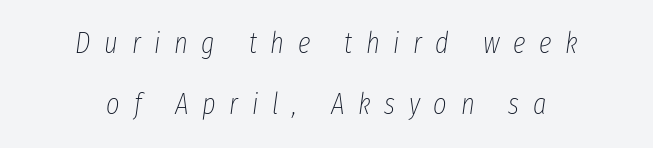
{"italic": "yes", "lean": "right", "slant_degrees": 8, "bold": "no", "weight": "thin", "width": "condensed", "stroke_contrast": "low", "x_height": "medium", "monospaced": "no", "underline": "no", "align": "center", "line_spacing": "loose", "line_spacing_ratio": 2.11, "letter_spacing": "wide", "letter_spacing_em": 0.47, "glyph_px": 29}
